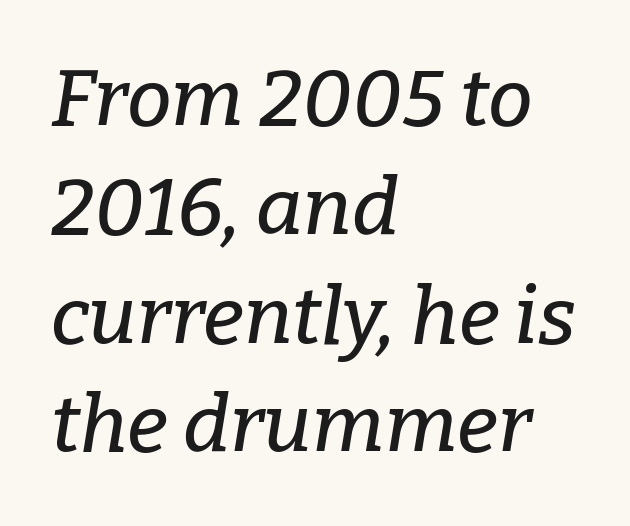
The image shows 80 px serif type, italic (leaning right); set left-aligned, normal line spacing (1.36x), normal letter spacing, not underlined; low stroke contrast and a medium x-height.
